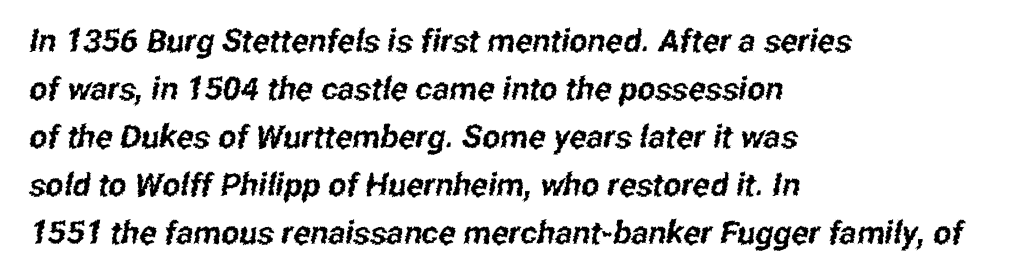
Q: Is the typeface a serif or a sans-serif typeface? A: Sans-serif.
Q: Is the text underlined? A: No.
Q: How is the paragraph aligned? A: Left-aligned.
Q: Is the spacing between letters normal or unusually wide? A: Normal.
Q: Is the spacing between lines tight, normal or loose? A: Normal.
Q: Width (condensed, normal, or wide)? A: Condensed.
Q: Stroke contrast? A: Low.
Q: x-height? A: Medium.
Q: Monospaced? A: No.
